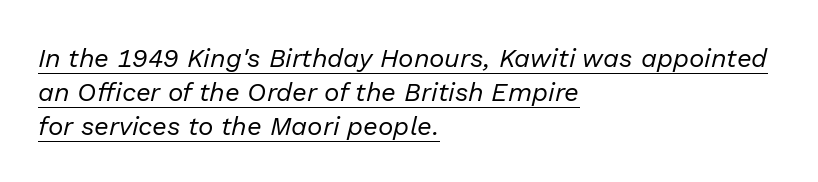
The image shows 26 px text type, italic (leaning right); set left-aligned, normal line spacing (1.3x), normal letter spacing, underlined.
